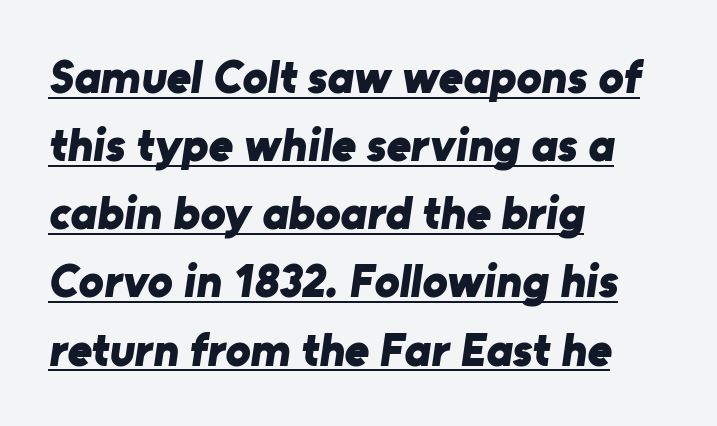
Q: Is the text bold? A: Yes.
Q: Is the typeface a serif or a sans-serif typeface? A: Sans-serif.
Q: Is the text underlined? A: Yes.
Q: How is the paragraph aligned? A: Left-aligned.
Q: Is the spacing between letters normal or unusually wide? A: Normal.
Q: Is the spacing between lines tight, normal or loose? A: Normal.
Q: Width (condensed, normal, or wide)? A: Normal.
Q: Stroke contrast? A: Low.
Q: x-height? A: Medium.
Q: Monospaced? A: No.
